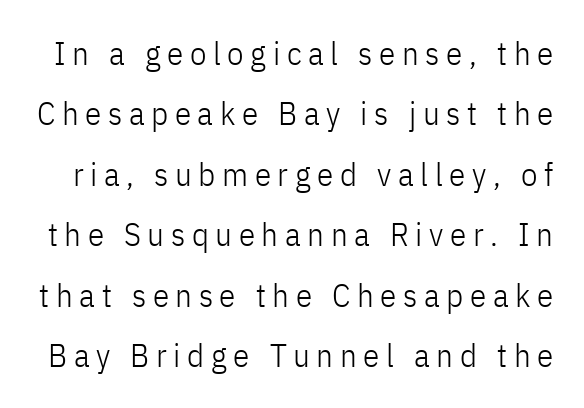
Type style note: lacks serifs. These lines are rendered in a variable-pitch font. This sample uses expanded letter spacing, leaving extra air between glyphs. The typesetting does not lean heavy: it is not bold. Type without underlining.
